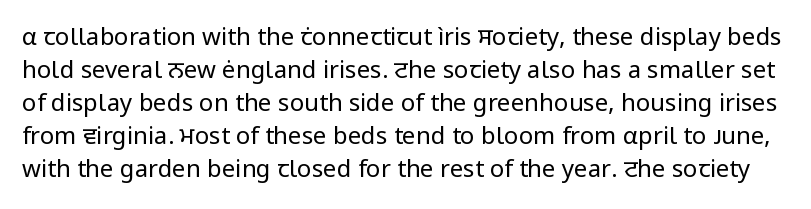
{"italic": "no", "bold": "no", "underline": "no", "line_spacing": "normal", "line_spacing_ratio": 1.37, "letter_spacing": "normal", "letter_spacing_em": 0.0, "glyph_px": 24}
